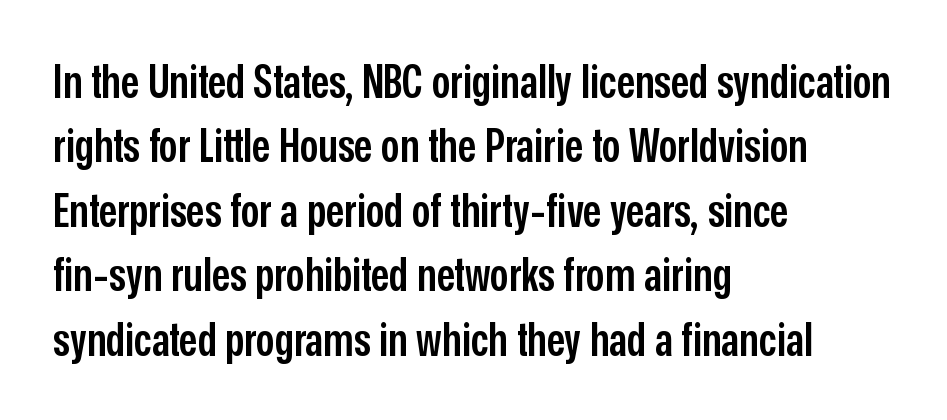
{"serif": "no", "italic": "no", "bold": "semi", "weight": "semibold", "width": "condensed", "stroke_contrast": "low", "x_height": "medium", "monospaced": "no", "underline": "no", "align": "left", "line_spacing": "normal", "line_spacing_ratio": 1.4, "letter_spacing": "normal", "letter_spacing_em": 0.0, "glyph_px": 46}
